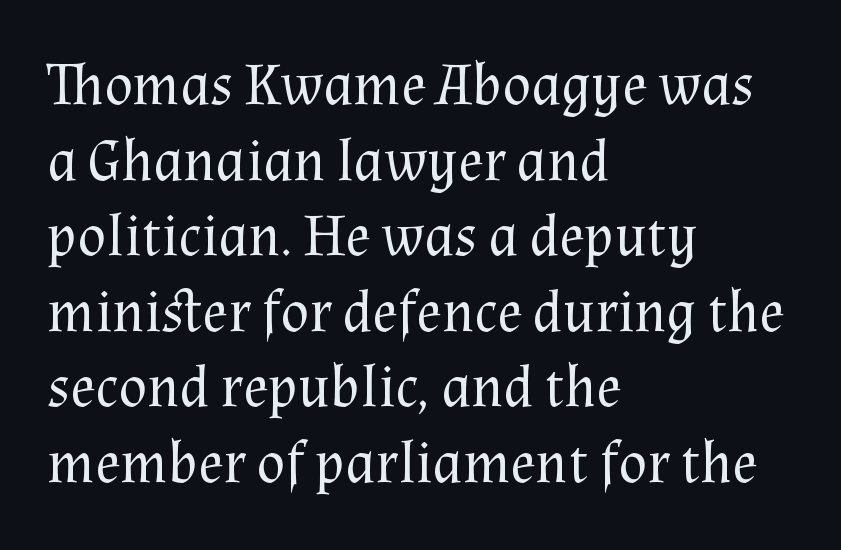
Counters stay open thanks to moderate or lighter strokes. Quick note: not italic, upright. Words float on clear page, feet unadorned. Here the glyphs are tracked normally, forming tight word shapes. The passage shown stacks its lines at a standard gap.
